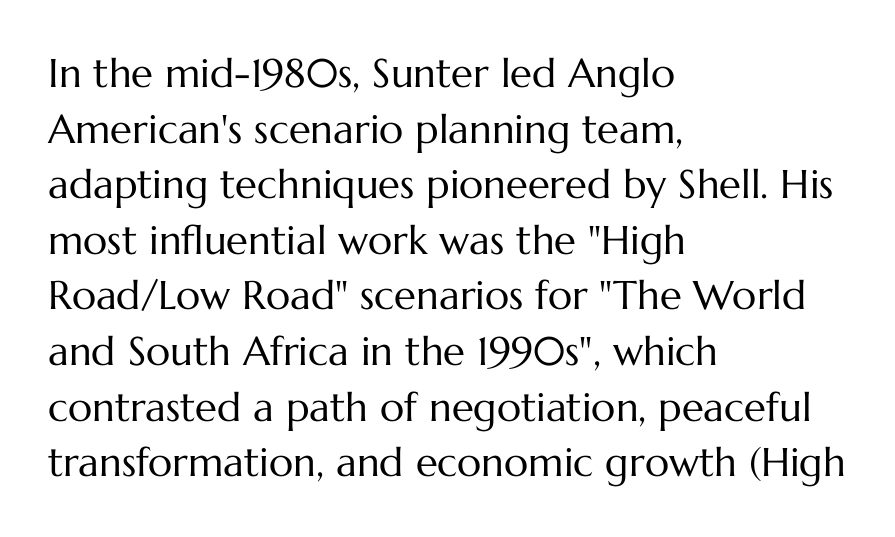
The image shows 40 px regular-weight type, upright; set left-aligned, normal line spacing (1.39x), normal letter spacing, not underlined; medium stroke contrast and a medium x-height.
